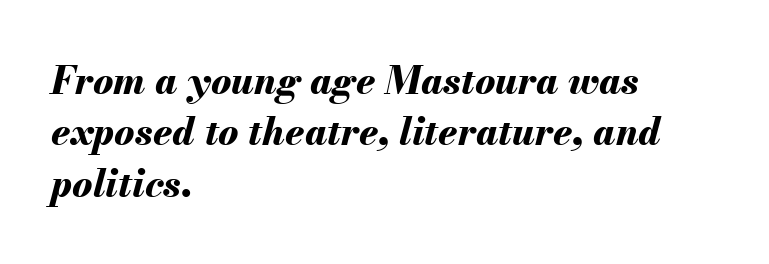
{"italic": "yes", "lean": "right", "slant_degrees": 13, "bold": "yes", "weight": "bold", "width": "normal", "stroke_contrast": "medium", "x_height": "small", "monospaced": "no", "underline": "no", "align": "left", "line_spacing": "normal", "line_spacing_ratio": 1.35, "letter_spacing": "normal", "letter_spacing_em": 0.0, "glyph_px": 38}
